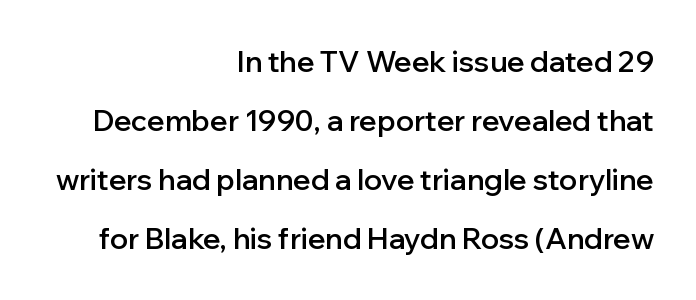
Q: Is the text bold? A: Semi-bold.
Q: Is the text italic (slanted)? A: No, it is upright.
Q: Is the typeface a serif or a sans-serif typeface? A: Sans-serif.
Q: Is the text underlined? A: No.
Q: How is the paragraph aligned? A: Right-aligned.
Q: Is the spacing between letters normal or unusually wide? A: Normal.
Q: Is the spacing between lines tight, normal or loose? A: Loose.
Q: Width (condensed, normal, or wide)? A: Normal.
Q: Stroke contrast? A: Low.
Q: x-height? A: Medium.
Q: Monospaced? A: No.
